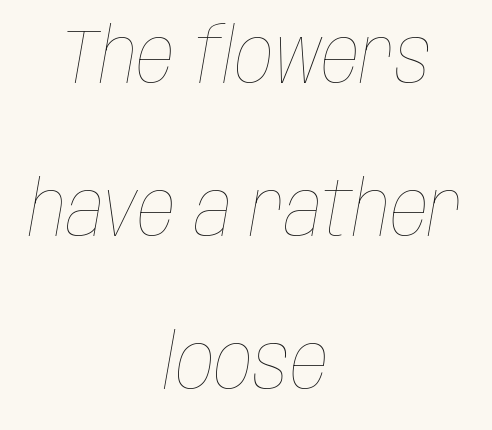
The image shows 76 px thin, condensed type, italic (leaning right); set centered, loose line spacing (2.01x), normal letter spacing, not underlined; low stroke contrast and a large x-height.
